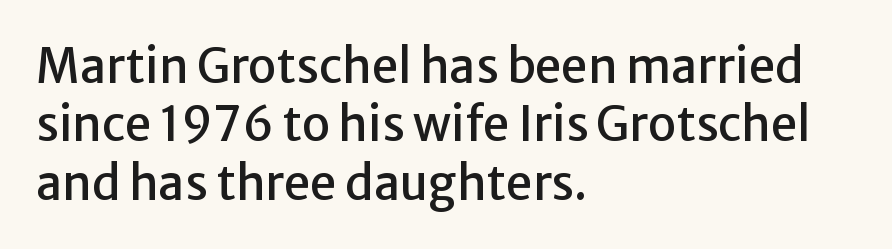
The image shows 47 px sans-serif type, upright; set left-aligned, line spacing 1.24x, normal letter spacing, not underlined; low stroke contrast and a medium x-height.
